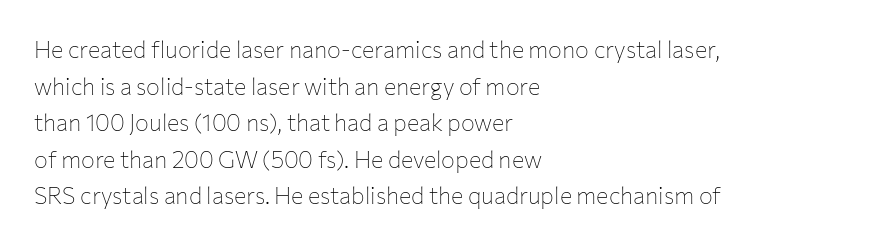
{"italic": "no", "bold": "no", "underline": "no", "align": "left", "line_spacing": "normal", "line_spacing_ratio": 1.59, "letter_spacing": "normal", "letter_spacing_em": 0.0, "glyph_px": 23}
